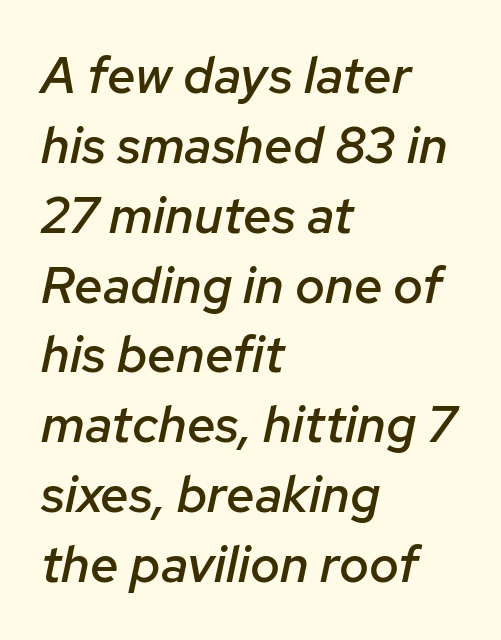
Character widths vary here, with narrow letters taking less room than wide ones. Tracking value appears to be zero — textbook default spacing. All the whitespace from short lines collects on the right. Plain, unruled lines of type. If you measured baseline to baseline, you'd find a middling distance.
